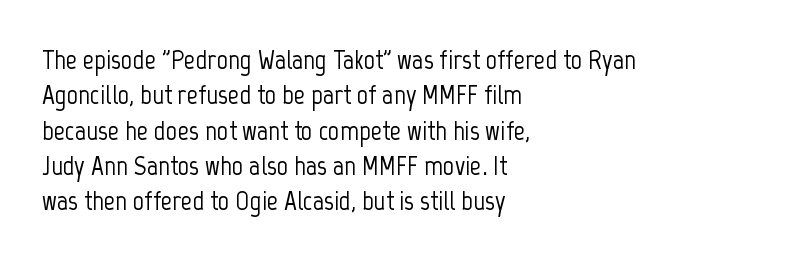
{"serif": "no", "italic": "no", "width": "condensed", "stroke_contrast": "low", "x_height": "medium", "monospaced": "no", "underline": "no", "align": "left", "line_spacing": "normal", "line_spacing_ratio": 1.26, "letter_spacing": "normal", "letter_spacing_em": 0.0, "glyph_px": 28}
